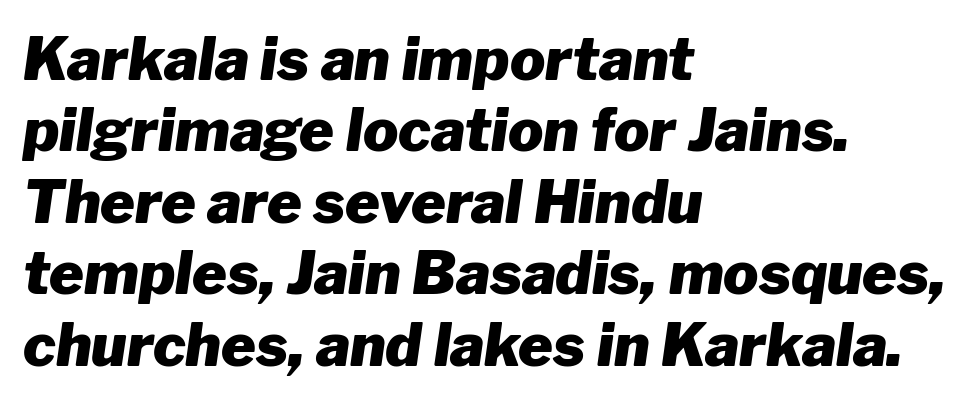
Varying glyph widths throughout — classic text-font behaviour. Every letter is thick-stroked: bold, no question. Caption: standard tracking, unaltered. This rendering uses left alignment, leaving the right contour irregular.
